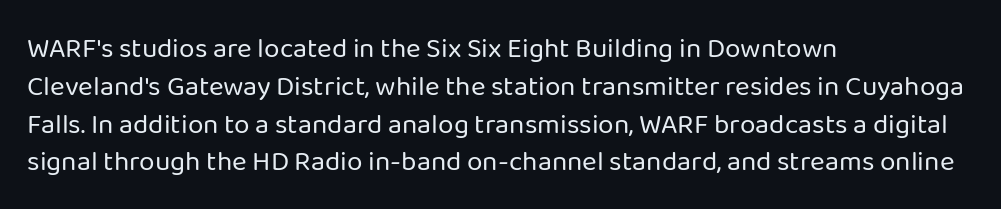
The image shows 28 px regular-weight sans-serif type, upright; set left-aligned, normal line spacing (1.35x), normal letter spacing, not underlined; low stroke contrast and a medium x-height.
